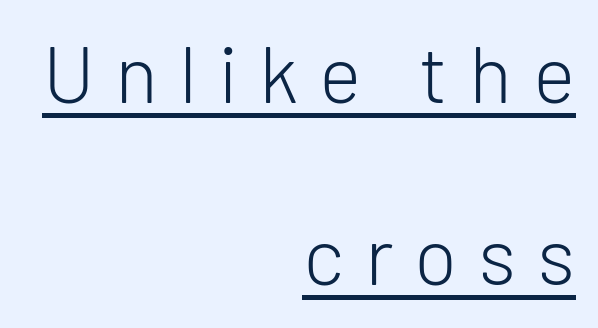
The image shows 80 px light sans-serif type, upright; set right-aligned, loose line spacing (2.28x), unusually wide letter spacing (+0.26 em), underlined; low stroke contrast and a medium x-height.
